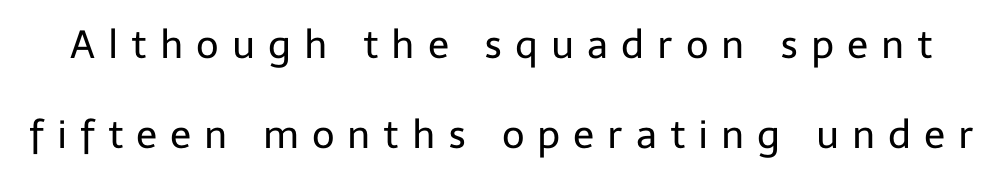
The image shows 39 px regular-weight sans-serif type, upright; set loose line spacing (2.32x), unusually wide letter spacing (+0.33 em), not underlined; low stroke contrast and a medium x-height.
